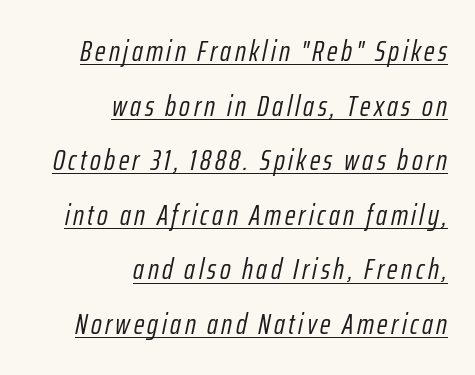
Q: Is the text bold? A: No.
Q: Is the text italic (slanted)? A: Yes, it leans right by about 12 degrees.
Q: Is the text underlined? A: Yes.
Q: How is the paragraph aligned? A: Right-aligned.
Q: Width (condensed, normal, or wide)? A: Condensed.
Q: Stroke contrast? A: Low.
Q: x-height? A: Medium.
Q: Monospaced? A: No.
